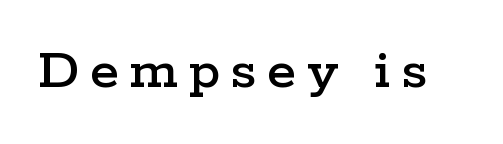
The image shows 59 px wide serif type, upright; set not underlined; low stroke contrast and a medium x-height.
